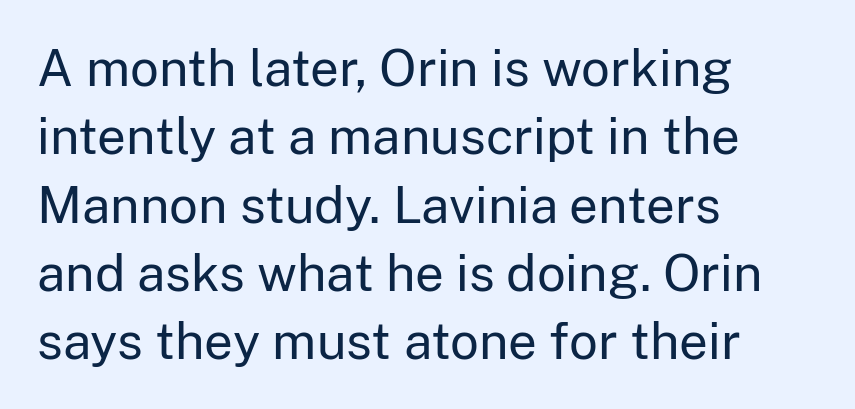
{"serif": "no", "italic": "no", "bold": "no", "weight": "regular", "width": "normal", "stroke_contrast": "low", "x_height": "medium", "monospaced": "no", "underline": "no", "align": "left", "line_spacing": "normal", "line_spacing_ratio": 1.34, "letter_spacing": "normal", "letter_spacing_em": 0.0, "glyph_px": 51}
